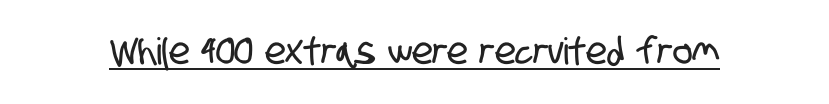
{"serif": "no", "width": "condensed", "stroke_contrast": "low", "x_height": "large", "monospaced": "no", "underline": "yes", "letter_spacing": "normal", "letter_spacing_em": 0.0, "glyph_px": 37}
